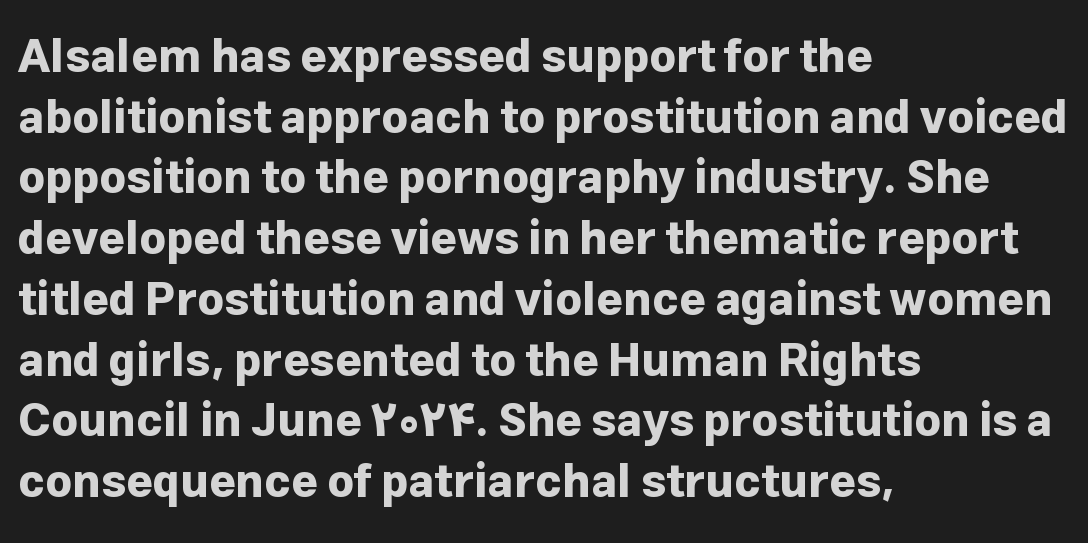
The image shows 46 px bold sans-serif type, upright; set left-aligned, normal line spacing (1.32x), normal letter spacing, not underlined; low stroke contrast and a medium x-height.
